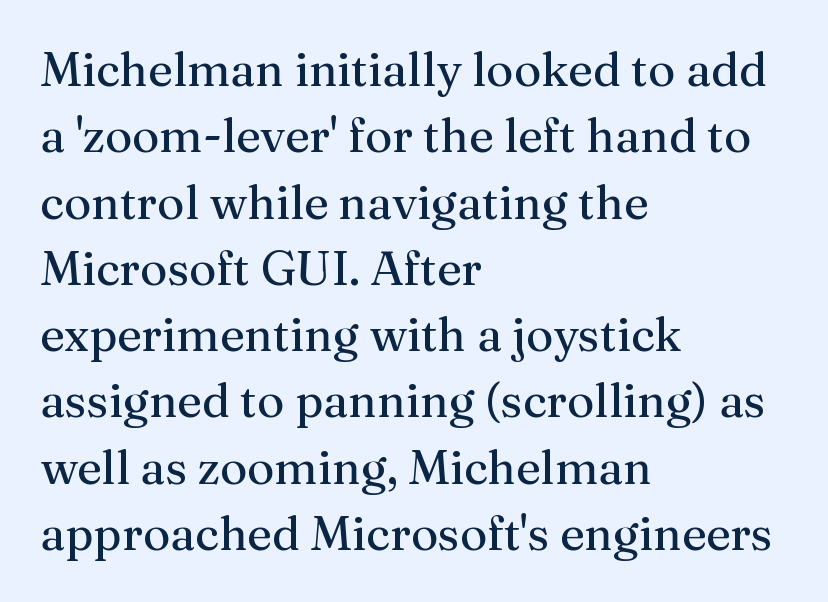
The image shows 47 px regular-weight serif type, upright; set left-aligned, normal line spacing (1.41x), normal letter spacing, not underlined; medium stroke contrast and a medium x-height.
